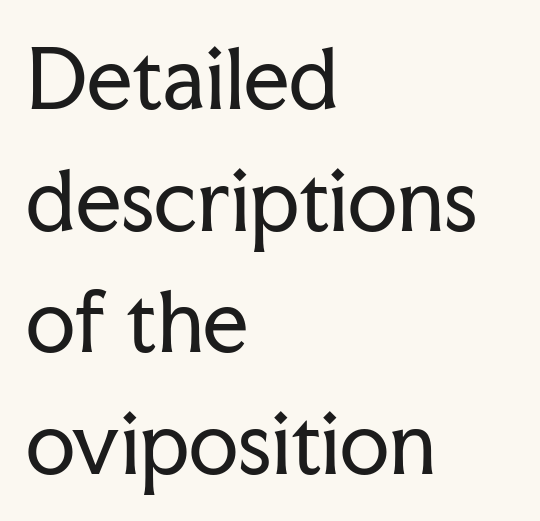
Left-aligned paragraph, ragged on the right. Nobody drew a line under any word here. Letter spacing: default. Weight: in the light-to-regular range.
